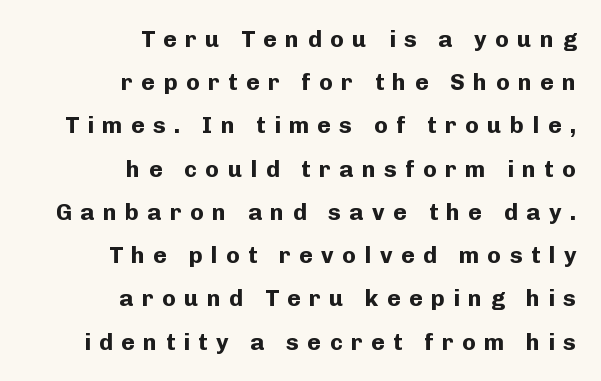
Look at the tracking — it's clearly loosened, letters drifting apart. Unmarked baselines from the first word to the last. Caption: multi-line text, flush right, ragged left. This is heavy type, rendered in bold. The specimen reads as upright at a glance.
